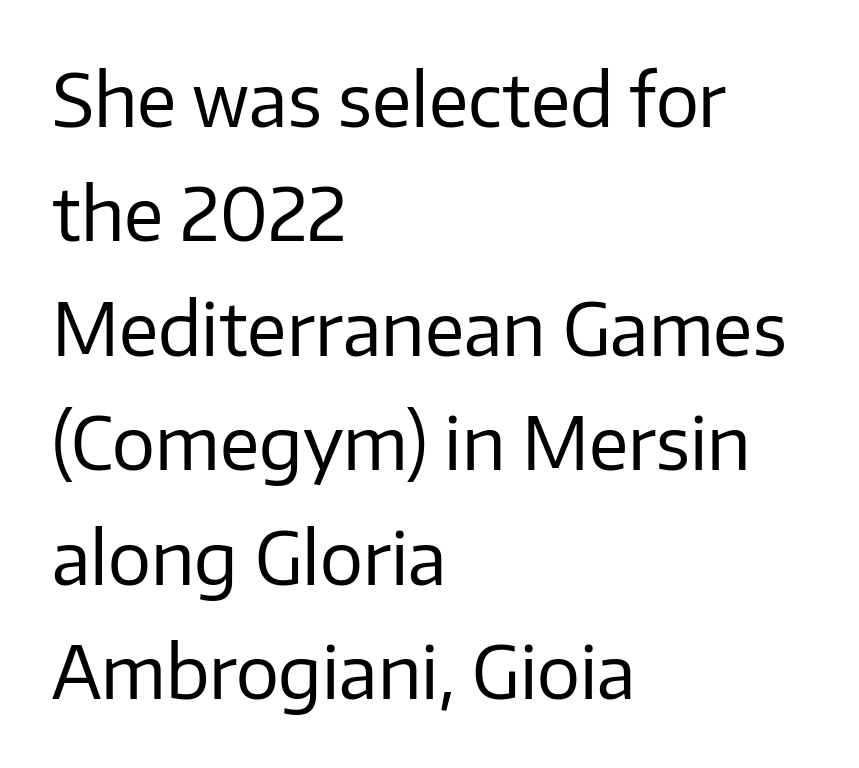
Q: Is the text bold? A: No.
Q: Is the text italic (slanted)? A: No, it is upright.
Q: Is the typeface a serif or a sans-serif typeface? A: Sans-serif.
Q: Is the text underlined? A: No.
Q: How is the paragraph aligned? A: Left-aligned.
Q: Is the spacing between letters normal or unusually wide? A: Normal.
Q: Is the spacing between lines tight, normal or loose? A: Normal.
Q: Width (condensed, normal, or wide)? A: Normal.
Q: Stroke contrast? A: Low.
Q: x-height? A: Medium.
Q: Monospaced? A: No.
